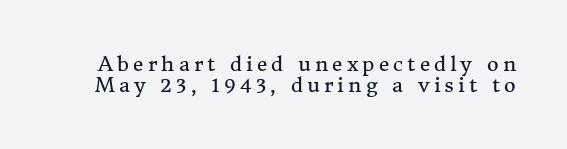
{"italic": "no", "bold": "no", "underline": "no", "line_spacing": "tight", "line_spacing_ratio": 1.05, "letter_spacing": "wide", "letter_spacing_em": 0.21, "glyph_px": 20}
